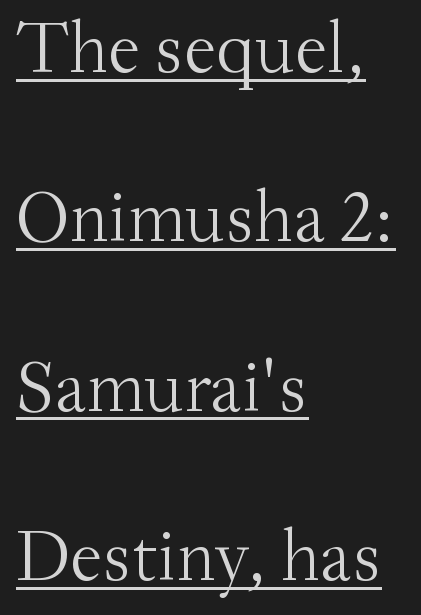
The letters look calm and open, with moderate or lighter stems. Character widths vary here, with narrow letters taking less room than wide ones. Horizontal bands of white between lines are thick stripes. Does the lettering tilt? It doesn't — this is upright.
